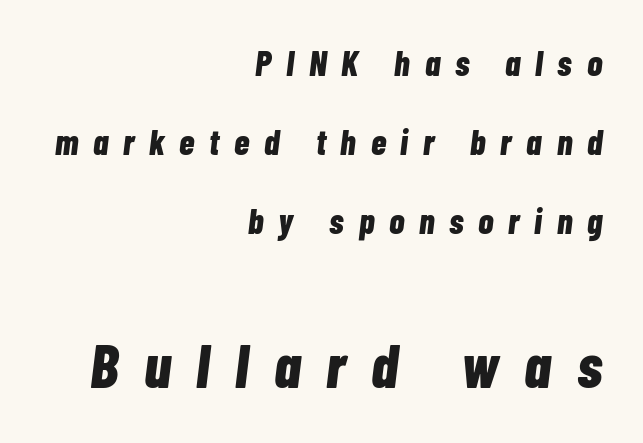
Q: Is the text bold? A: Yes.
Q: Is the text italic (slanted)? A: Yes, it leans right by about 7 degrees.
Q: Is the text underlined? A: No.
Q: How is the paragraph aligned? A: Right-aligned.
Q: Is the spacing between letters normal or unusually wide? A: Unusually wide.
Q: Is the spacing between lines tight, normal or loose? A: Loose.
Q: Which block of text is set in a larger size, the first (top) or the second (bottom)? A: The second (bottom) one.
Q: Width (condensed, normal, or wide)? A: Condensed.
Q: Stroke contrast? A: Low.
Q: x-height? A: Medium.
Q: Monospaced? A: No.
